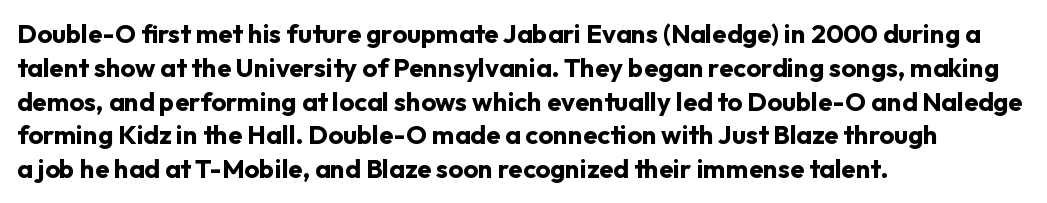
The image shows 26 px bold type, upright; set left-aligned, normal line spacing (1.3x), normal letter spacing, not underlined.
